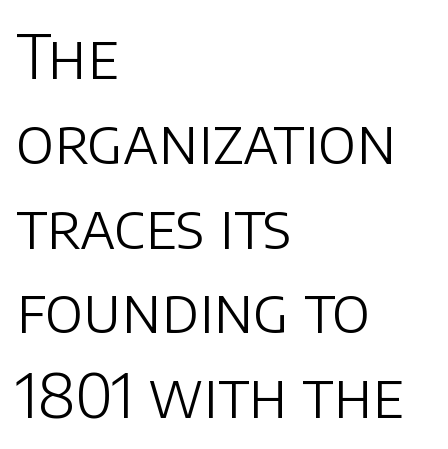
Are there feet on the stems? There aren't — it's a sans. Honestly, there is no underline to notice here at all. The lines sit at an ordinary, default distance from one another. The strokes are not fattened; the text isn't bold. Glyph-to-glyph distance matches everyday printed text. Where is the straight margin? On the left.
